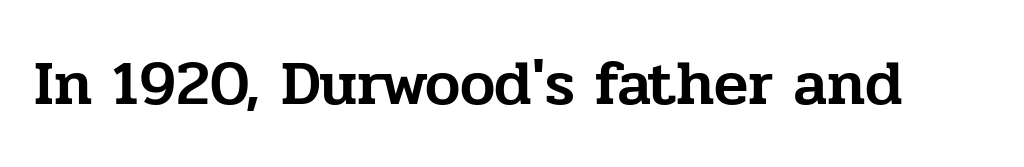
Q: Is the text italic (slanted)? A: No, it is upright.
Q: Is the typeface a serif or a sans-serif typeface? A: Serif.
Q: Is the text underlined? A: No.
Q: Is the spacing between letters normal or unusually wide? A: Normal.
Q: Width (condensed, normal, or wide)? A: Normal.
Q: Stroke contrast? A: Low.
Q: x-height? A: Medium.
Q: Monospaced? A: No.
